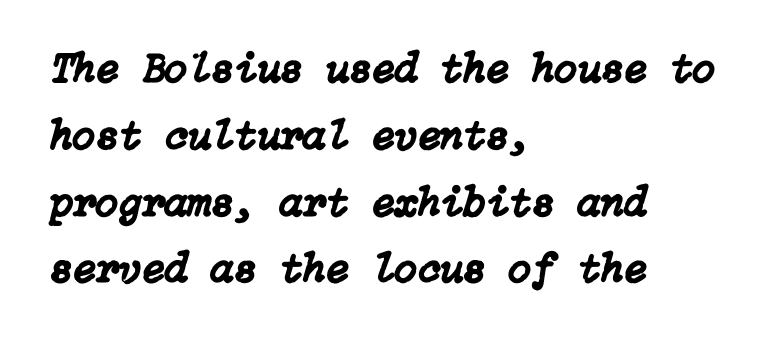
Q: Is the text italic (slanted)? A: Yes, it leans right by about 15 degrees.
Q: Is the text underlined? A: No.
Q: How is the paragraph aligned? A: Left-aligned.
Q: Is the spacing between letters normal or unusually wide? A: Normal.
Q: Is the spacing between lines tight, normal or loose? A: Normal.
Q: Width (condensed, normal, or wide)? A: Normal.
Q: Stroke contrast? A: Low.
Q: x-height? A: Medium.
